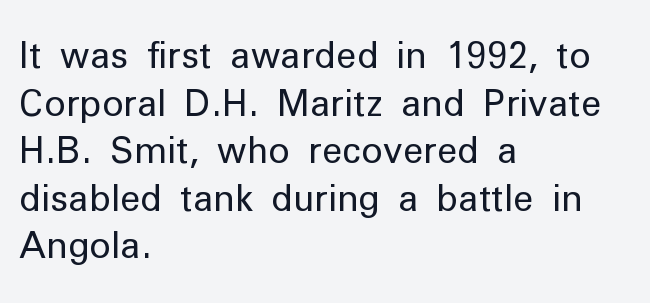
Q: Is the text bold? A: No.
Q: Is the text italic (slanted)? A: No, it is upright.
Q: Is the typeface a serif or a sans-serif typeface? A: Sans-serif.
Q: Is the text underlined? A: No.
Q: How is the paragraph aligned? A: Left-aligned.
Q: Is the spacing between letters normal or unusually wide? A: Normal.
Q: Is the spacing between lines tight, normal or loose? A: Normal.
Q: Width (condensed, normal, or wide)? A: Normal.
Q: Stroke contrast? A: Low.
Q: x-height? A: Medium.
Q: Monospaced? A: No.
